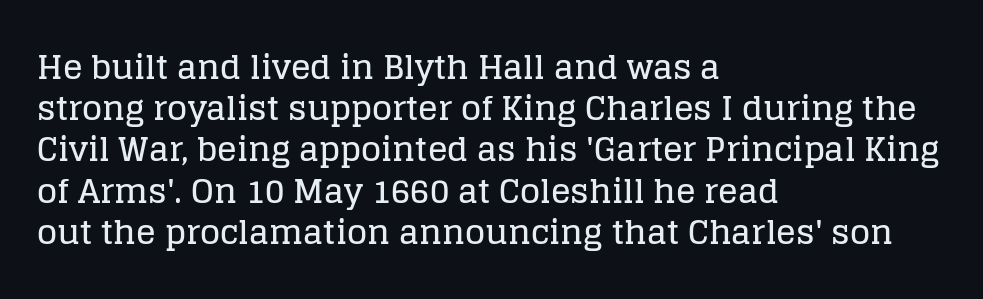
Q: Is the text italic (slanted)? A: No, it is upright.
Q: Is the typeface a serif or a sans-serif typeface? A: Serif.
Q: Is the text underlined? A: No.
Q: How is the paragraph aligned? A: Left-aligned.
Q: Is the spacing between letters normal or unusually wide? A: Normal.
Q: Is the spacing between lines tight, normal or loose? A: Normal.
Q: Width (condensed, normal, or wide)? A: Normal.
Q: Stroke contrast? A: Low.
Q: x-height? A: Large.
Q: Monospaced? A: No.
